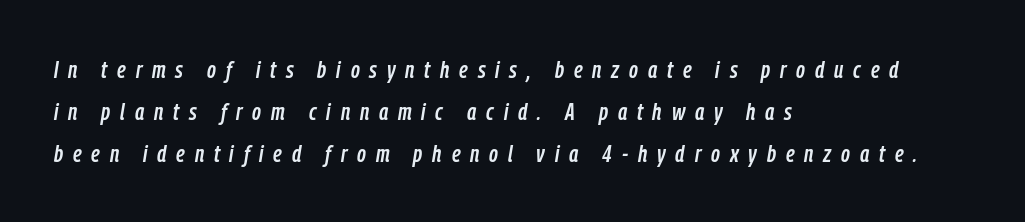
The image shows 24 px text type, italic (leaning right); set left-aligned, line spacing 1.75x, unusually wide letter spacing (+0.41 em), not underlined.
